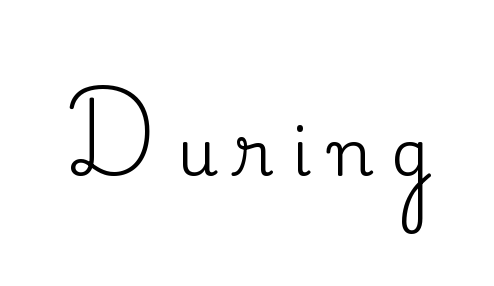
{"serif": "yes", "italic": "no", "width": "normal", "stroke_contrast": "medium", "x_height": "small", "monospaced": "no", "underline": "no", "letter_spacing": "wide", "letter_spacing_em": 0.29, "glyph_px": 64}
